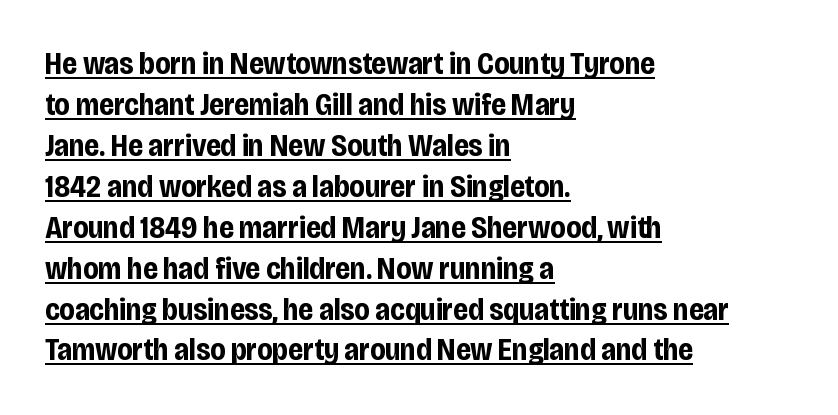
Baseline-to-baseline distance is the conventional proportion of letter height. Weight: bold. Underlining? Definitely there. Grotesque or geometric, the face here clearly has no serifs. These lines are rendered in a variable-pitch font.
